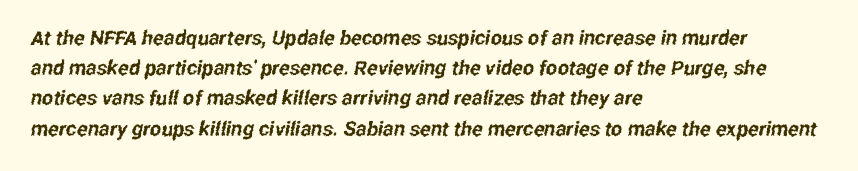
Q: Is the text underlined? A: No.
Q: How is the paragraph aligned? A: Left-aligned.
Q: Is the spacing between letters normal or unusually wide? A: Normal.
Q: Is the spacing between lines tight, normal or loose? A: Normal.
